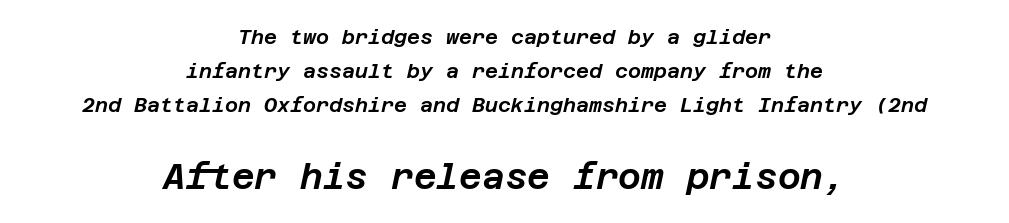
A student would call this center alignment; a typographer would say set centered. The font's italic variant was chosen for this text. Spacing between characters is what you'd get straight out of the box. In this sample the second text group is rendered at the bigger scale. Anything drawn beneath the words? Only blank space.
